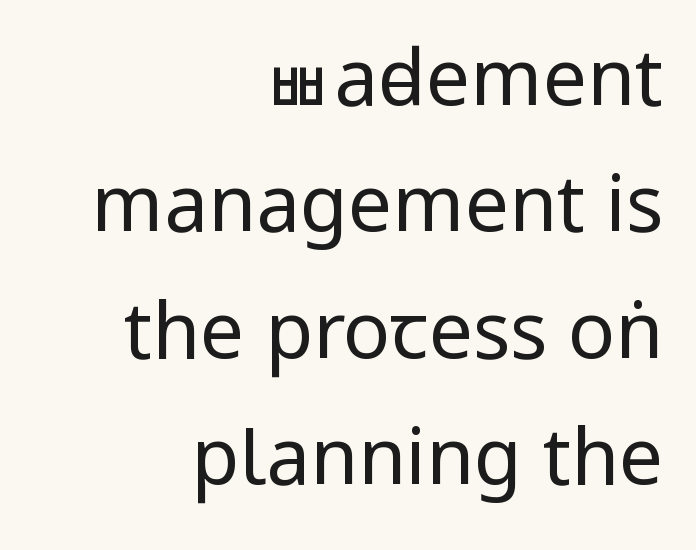
Q: Is the text bold? A: No.
Q: Is the text italic (slanted)? A: No, it is upright.
Q: Is the typeface a serif or a sans-serif typeface? A: Sans-serif.
Q: Is the text underlined? A: No.
Q: How is the paragraph aligned? A: Right-aligned.
Q: Is the spacing between letters normal or unusually wide? A: Normal.
Q: Is the spacing between lines tight, normal or loose? A: Normal.
Q: Width (condensed, normal, or wide)? A: Condensed.
Q: Stroke contrast? A: Low.
